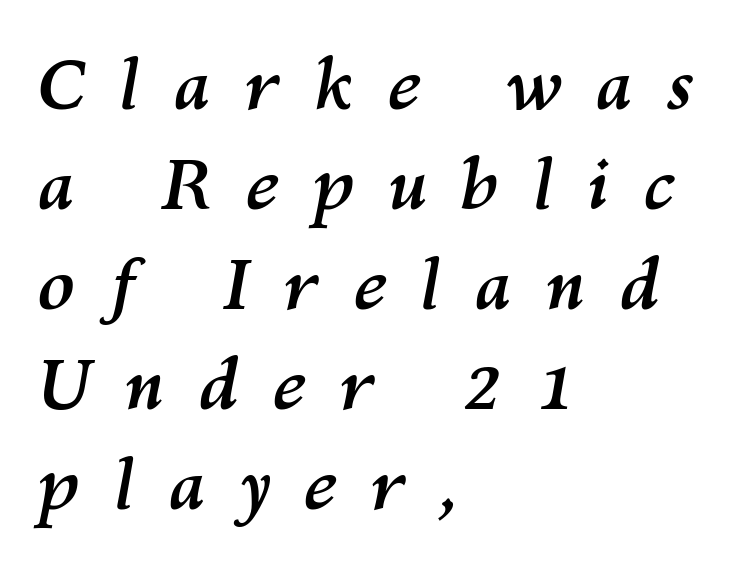
Slanted lettering throughout. Unmarked baselines from the first word to the last. Line starts are locked; line ends wander. Each letter keeps its own natural width here, so spacing adapts to shape. The passage shown has open, widely tracked lettering throughout. Leading matches the norm, producing a regular column.
